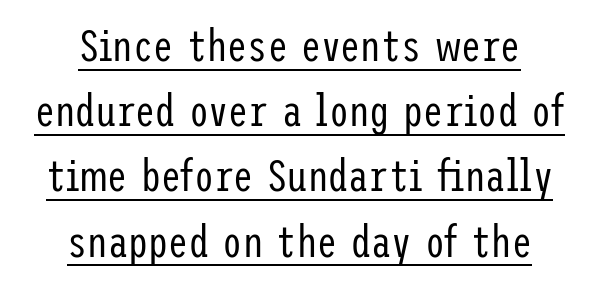
{"serif": "no", "italic": "no", "bold": "no", "weight": "regular", "width": "condensed", "stroke_contrast": "low", "x_height": "medium", "underline": "yes", "align": "center", "line_spacing": "normal", "line_spacing_ratio": 1.45, "letter_spacing": "normal", "letter_spacing_em": 0.0, "glyph_px": 45}
